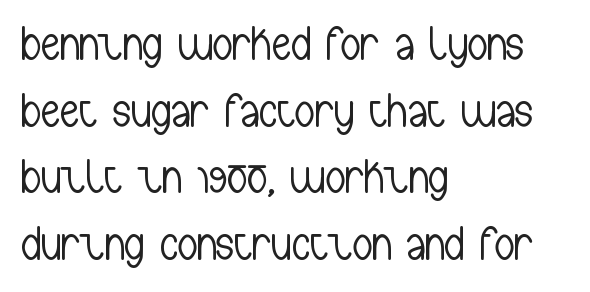
The words here are not underlined. Every character sits straight up, as roman type does. Is this a fixed-width face? No — the glyphs have proportional, varying widths. Quick note: interline space is typical. Heft: none added — not bold.
